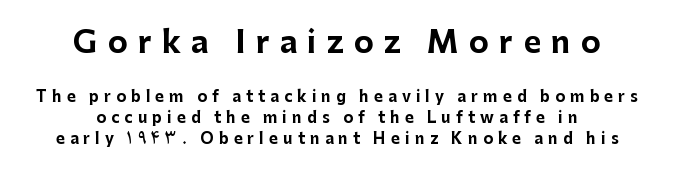
{"serif": "no", "italic": "no", "bold": "yes", "weight": "bold", "width": "normal", "stroke_contrast": "low", "x_height": "medium", "monospaced": "no", "underline": "no", "align": "center", "line_spacing": "normal", "line_spacing_ratio": 1.38, "letter_spacing": "wide", "letter_spacing_em": 0.34, "larger_block": "first", "size_ratio": 2.0, "glyph_px": 30}
